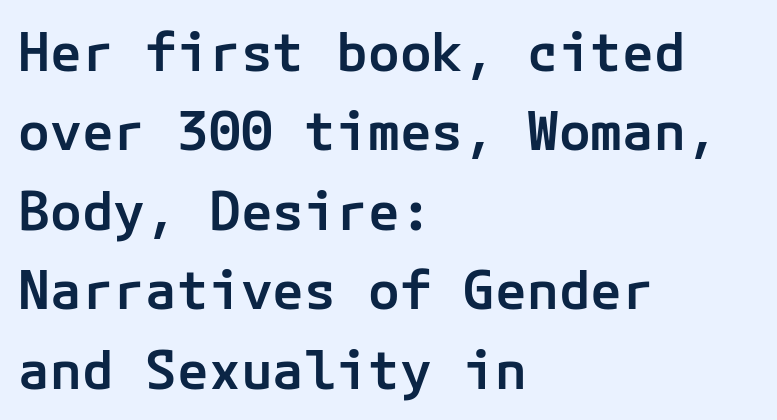
Q: Is the text bold? A: Semi-bold.
Q: Is the text italic (slanted)? A: No, it is upright.
Q: Is the typeface a serif or a sans-serif typeface? A: Sans-serif.
Q: Is the text underlined? A: No.
Q: How is the paragraph aligned? A: Left-aligned.
Q: Is the spacing between letters normal or unusually wide? A: Normal.
Q: Is the spacing between lines tight, normal or loose? A: Normal.
Q: Width (condensed, normal, or wide)? A: Normal.
Q: Stroke contrast? A: Low.
Q: x-height? A: Medium.
